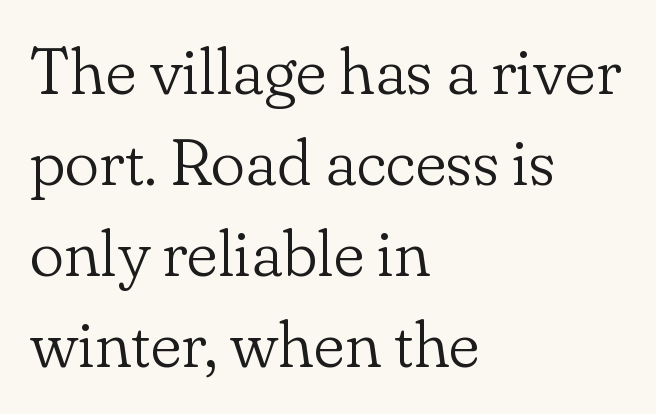
The image shows 65 px light serif type, upright; set left-aligned, normal line spacing (1.4x), normal letter spacing, not underlined; low stroke contrast and a small x-height.
